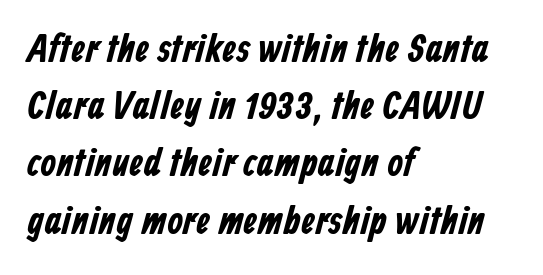
{"serif": "no", "width": "condensed", "stroke_contrast": "low", "x_height": "medium", "monospaced": "no", "underline": "no", "align": "left", "line_spacing": "normal", "line_spacing_ratio": 1.43, "letter_spacing": "normal", "letter_spacing_em": 0.0, "glyph_px": 40}
